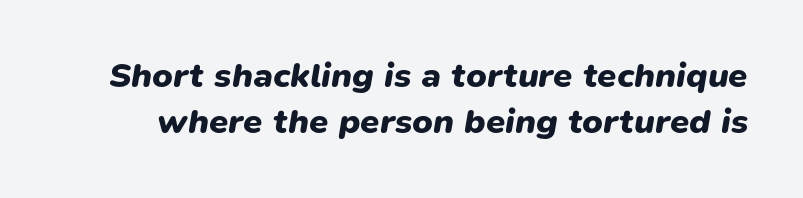
Q: Is the text bold? A: Yes.
Q: Is the text italic (slanted)? A: Yes, it leans right by about 9 degrees.
Q: Is the text underlined? A: No.
Q: Is the spacing between letters normal or unusually wide? A: Normal.
Q: Is the spacing between lines tight, normal or loose? A: Normal.
Q: Width (condensed, normal, or wide)? A: Normal.
Q: Stroke contrast? A: Low.
Q: x-height? A: Medium.
Q: Monospaced? A: No.
